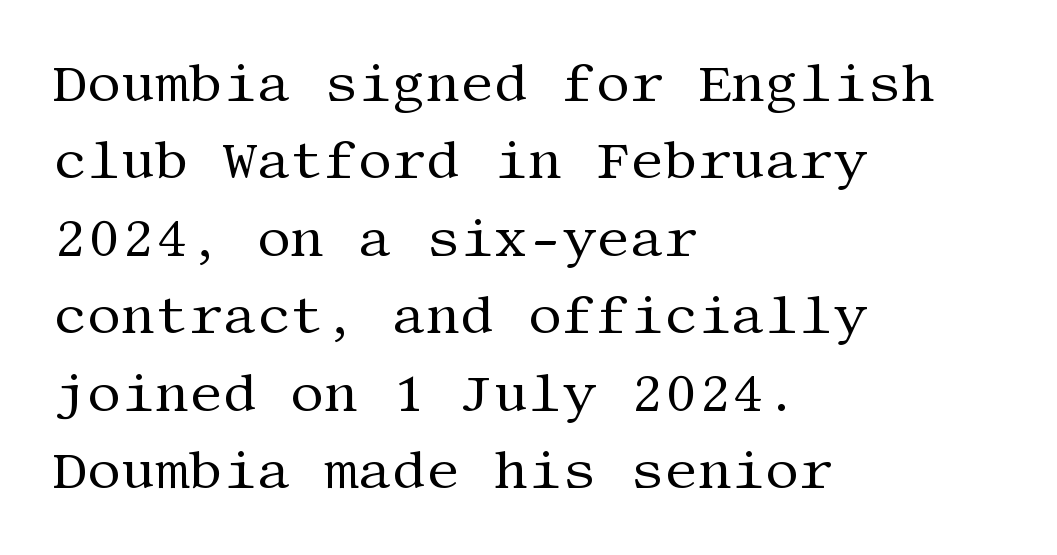
The rag falls on the right side of this text block. Each row of text sits above clean, open space. Rows of type keep a routine distance in the vertical direction. To sum up the face: it has serifs. A light-to-regular cut is what we see here. Nope, not italic — everything's standing straight.
